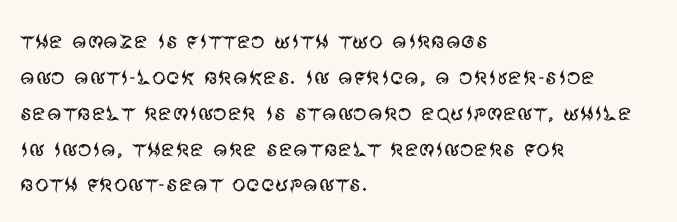
The passage shown is not underscored anywhere. Inter-character spacing is left at the font's built-in metrics. The face looks like a standard text weight, possibly lighter. The face used here is proportionally spaced, like ordinary book or web type. Notice how the stems are strictly vertical — no italics here. These lines stack with their left ends in a neat column.
